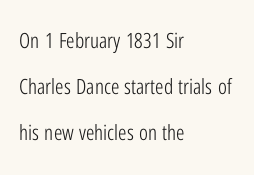
{"italic": "no", "bold": "no", "underline": "no", "align": "left", "line_spacing": "loose", "line_spacing_ratio": 2.18, "letter_spacing": "normal", "letter_spacing_em": 0.0, "glyph_px": 21}
